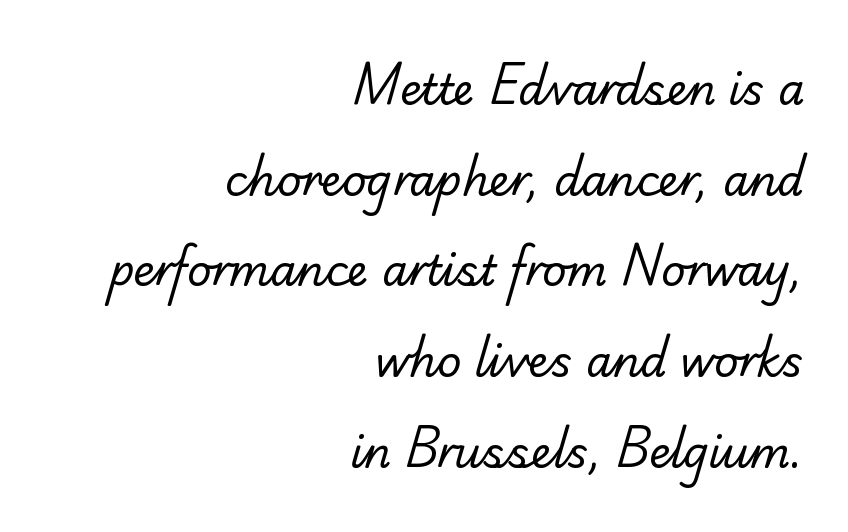
The line-height multiplier appears high, well above default. Vertical stems look standard width or narrower in stroke. Little horizontal feet cap the strokes, marking this as serif type. You could not count columns in this text — the font is proportionally spaced. The gaps between neighbouring characters are ordinary and unremarkable. The space directly below the letters is spotless.
